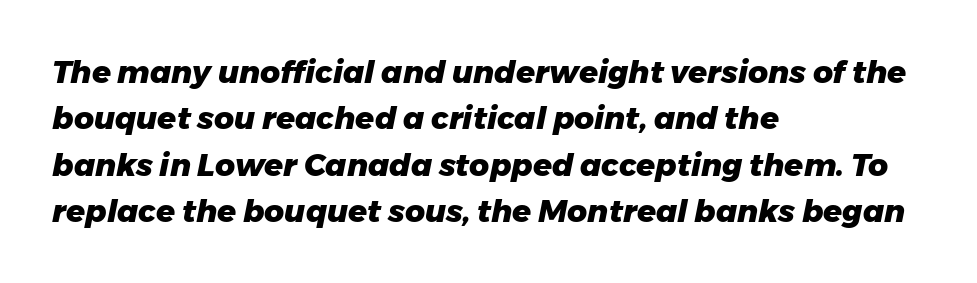
The passage shown is emphatically bold. The passage shown is typed in a proportional face where columns would drift. Students, note that the glyphs here touch the page at normal intervals. Posture: slanted. Clear beneath every line of the passage.
